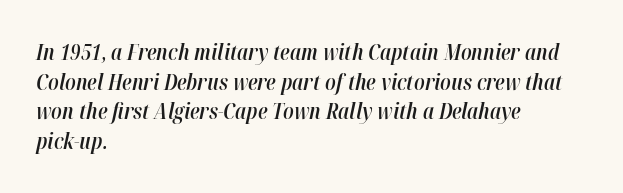
Heft: intermediate — a semibold. One glance says typical: line gaps are just what's usual. Here the glyphs are tracked normally, forming tight word shapes. The specimen omits any rule beneath the text block's lines.
